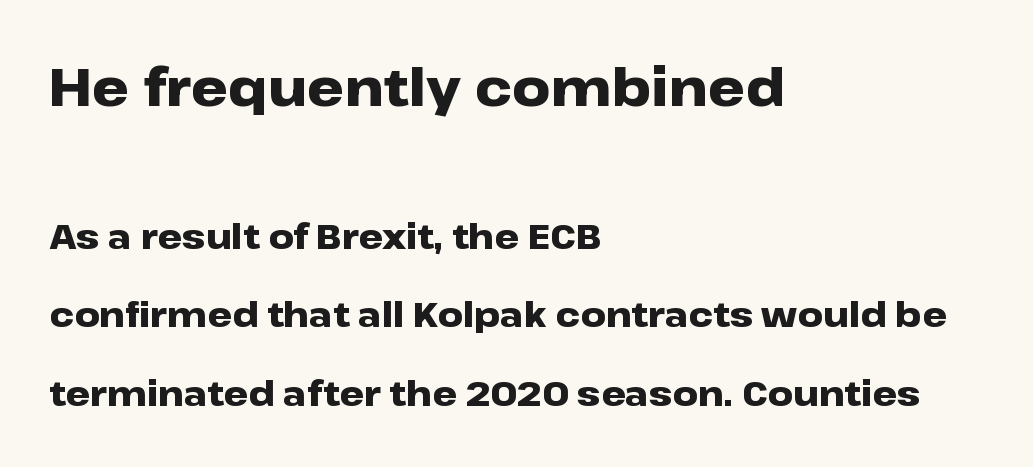
The image shows 53 px heavy, wide sans-serif type, upright; set left-aligned, loose line spacing (2.25x), normal letter spacing, not underlined; the first (top) block is 1.51x larger; low stroke contrast and a medium x-height.
